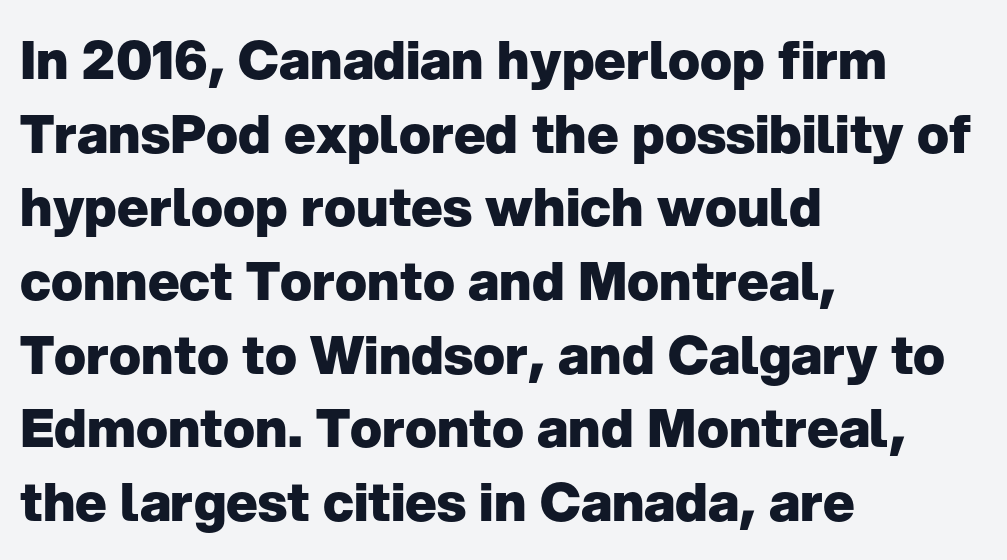
Q: Is the text bold? A: Yes.
Q: Is the text italic (slanted)? A: No, it is upright.
Q: Is the typeface a serif or a sans-serif typeface? A: Sans-serif.
Q: Is the text underlined? A: No.
Q: How is the paragraph aligned? A: Left-aligned.
Q: Is the spacing between letters normal or unusually wide? A: Normal.
Q: Is the spacing between lines tight, normal or loose? A: Normal.
Q: Width (condensed, normal, or wide)? A: Normal.
Q: Stroke contrast? A: Low.
Q: x-height? A: Medium.
Q: Monospaced? A: No.
